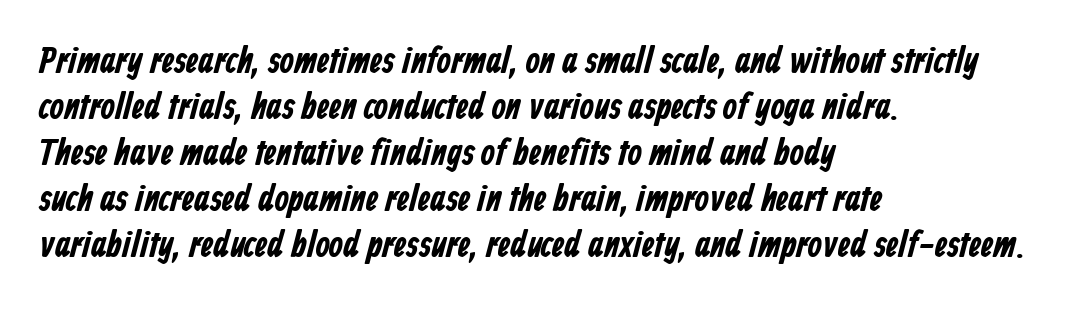
The typesetting leans heavy: a genuine bold. The text block is weighted toward the left margin, trailing off unevenly rightward. To sum up the face: it is a sans, with no serifs. In terms of letterspacing, this is plain default setting.
